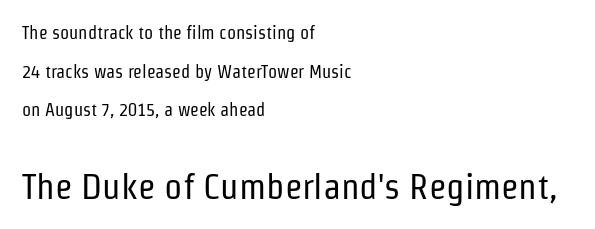
The image shows 36 px regular-weight, condensed sans-serif type, upright; set left-aligned, loose line spacing (2.14x), normal letter spacing, not underlined; the second (bottom) block is 2.0x larger; low stroke contrast and a medium x-height.
